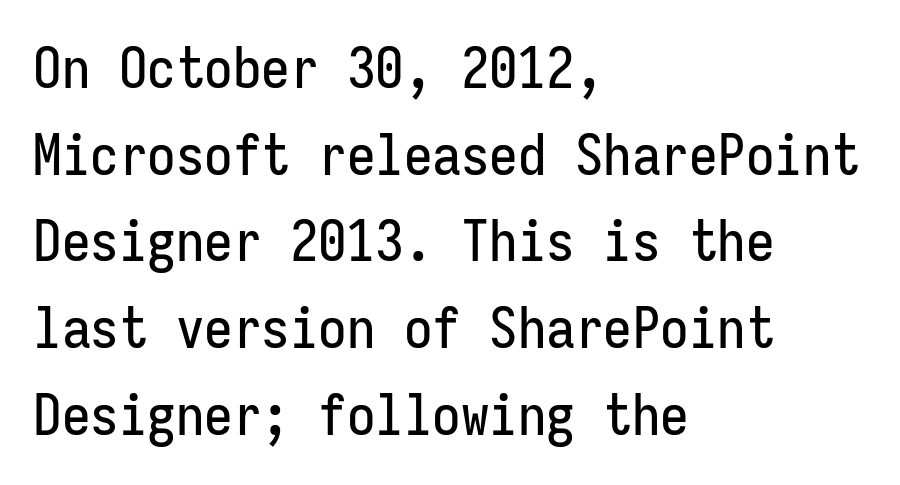
{"serif": "no", "italic": "no", "width": "condensed", "stroke_contrast": "low", "x_height": "medium", "monospaced": "yes", "underline": "no", "align": "left", "line_spacing": "normal", "line_spacing_ratio": 1.52, "letter_spacing": "normal", "letter_spacing_em": 0.0, "glyph_px": 57}
